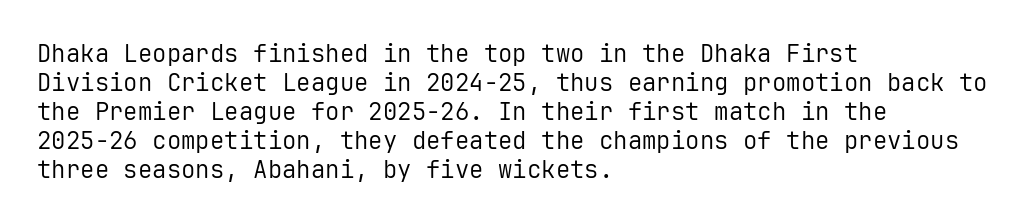
Q: Is the text bold? A: No.
Q: Is the text italic (slanted)? A: No, it is upright.
Q: Is the text underlined? A: No.
Q: How is the paragraph aligned? A: Left-aligned.
Q: Is the spacing between letters normal or unusually wide? A: Normal.
